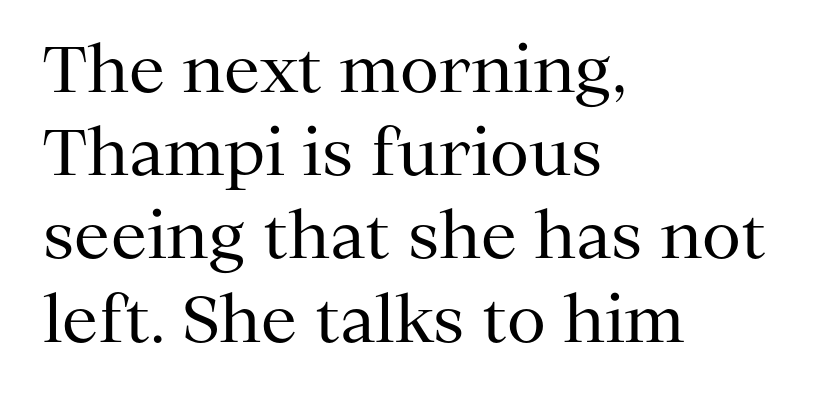
The image shows 64 px regular-weight serif type, upright; set left-aligned, normal line spacing (1.3x), normal letter spacing, not underlined; medium stroke contrast and a medium x-height.
